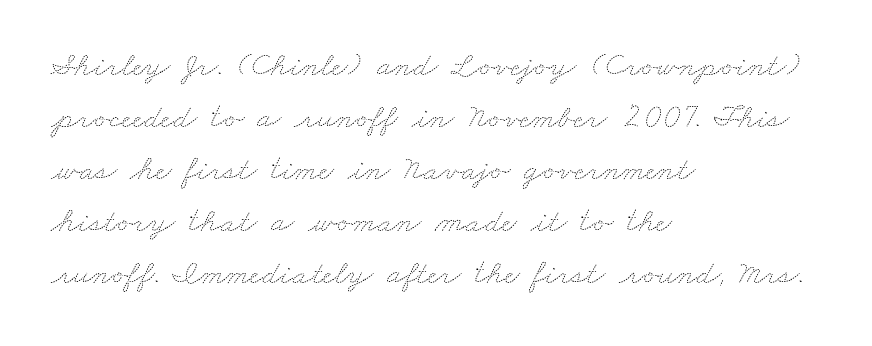
Q: Is the text bold? A: No.
Q: Is the text underlined? A: No.
Q: How is the paragraph aligned? A: Left-aligned.
Q: Is the spacing between letters normal or unusually wide? A: Normal.
Q: Is the spacing between lines tight, normal or loose? A: Normal.
Q: Width (condensed, normal, or wide)? A: Wide.
Q: Stroke contrast? A: Medium.
Q: x-height? A: Small.
Q: Monospaced? A: No.
